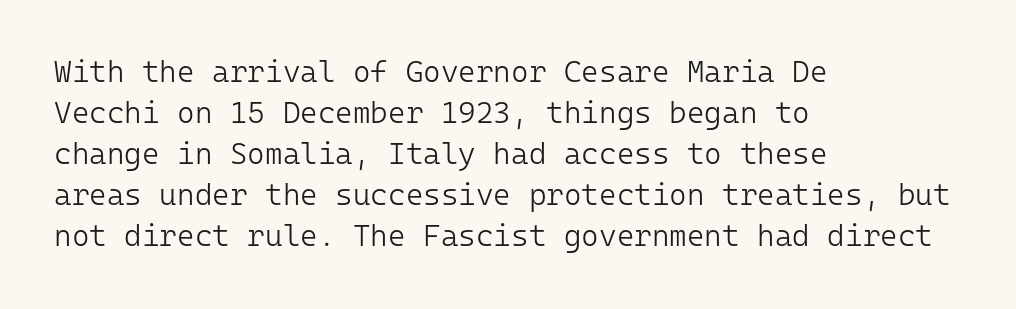
Q: Is the text bold? A: No.
Q: Is the text italic (slanted)? A: No, it is upright.
Q: Is the typeface a serif or a sans-serif typeface? A: Sans-serif.
Q: Is the text underlined? A: No.
Q: How is the paragraph aligned? A: Left-aligned.
Q: Is the spacing between letters normal or unusually wide? A: Normal.
Q: Is the spacing between lines tight, normal or loose? A: Normal.
Q: Width (condensed, normal, or wide)? A: Normal.
Q: Stroke contrast? A: Low.
Q: x-height? A: Medium.
Q: Monospaced? A: Yes.
